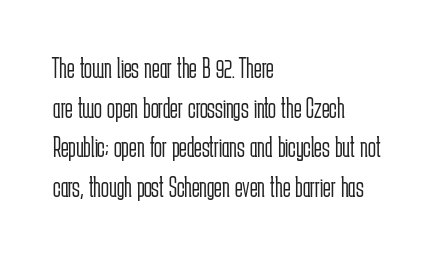
Q: Is the text bold? A: No.
Q: Is the text italic (slanted)? A: No, it is upright.
Q: Is the typeface a serif or a sans-serif typeface? A: Sans-serif.
Q: Is the text underlined? A: No.
Q: How is the paragraph aligned? A: Left-aligned.
Q: Is the spacing between letters normal or unusually wide? A: Normal.
Q: Is the spacing between lines tight, normal or loose? A: Normal.
Q: Width (condensed, normal, or wide)? A: Condensed.
Q: Stroke contrast? A: Low.
Q: x-height? A: Medium.
Q: Monospaced? A: No.
